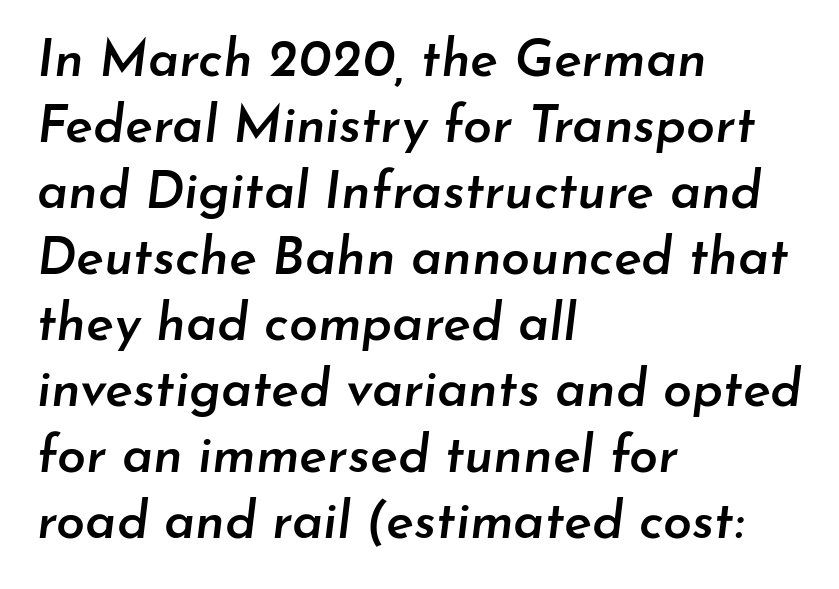
If you drew a line through each stem, it would be angled. Students, observe: this is what conventionally led text looks like. Every row of glyphs begins at an identical x-position on the left. Do the characters align in a grid? No, the font is proportional. Each row of text sits above clean, open space. Semibold letterforms, between regular and bold.
